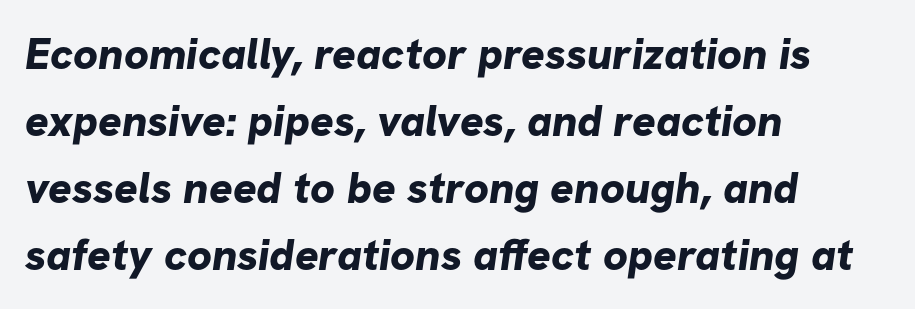
The image shows 44 px bold sans-serif type; set left-aligned, normal line spacing (1.52x), normal letter spacing, not underlined; low stroke contrast and a medium x-height.
